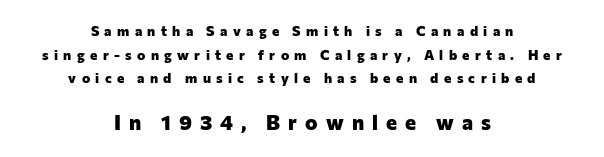
Each new line begins a customary step beneath the previous one. Ordinary non-slanted type is in use. Look at the tracking — it's clearly loosened, letters drifting apart. Each row of text sits above clean, open space. Set as a true bold cut, around the 700 mark.
